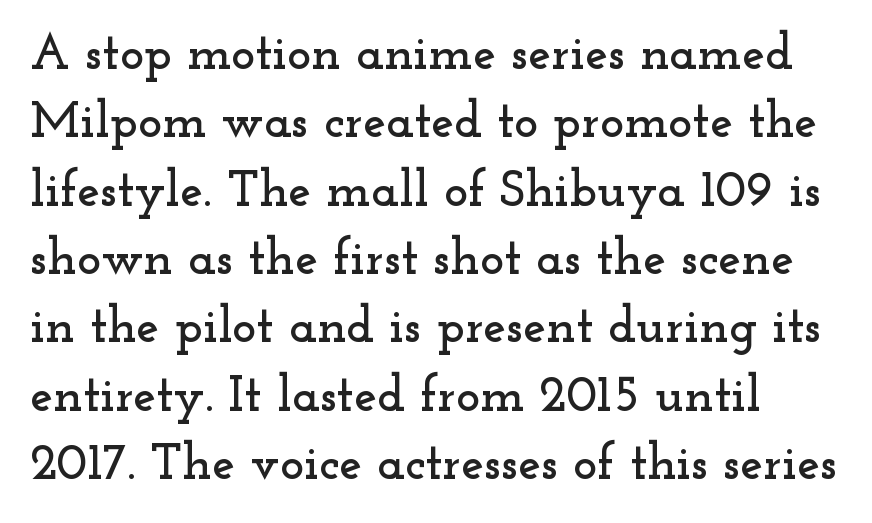
The rows are spaced the way most documents space them. The glyphs are unaccompanied by any horizontal stroke below them. The axis of the letterforms is exactly vertical. The ragged edge is on the right, which tells us the setting is flush left.
